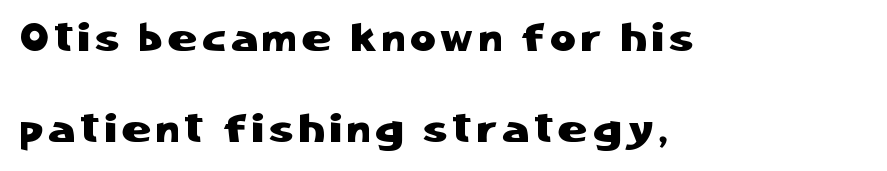
{"serif": "no", "italic": "no", "width": "normal", "stroke_contrast": "low", "x_height": "medium", "monospaced": "no", "underline": "no", "align": "left", "line_spacing": "loose", "line_spacing_ratio": 2.33, "glyph_px": 39}
